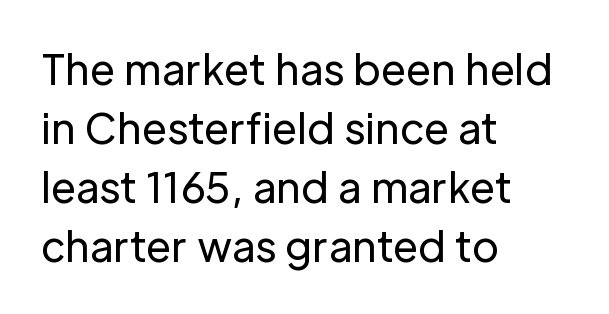
Q: Is the text bold? A: No.
Q: Is the text italic (slanted)? A: No, it is upright.
Q: Is the typeface a serif or a sans-serif typeface? A: Sans-serif.
Q: Is the text underlined? A: No.
Q: How is the paragraph aligned? A: Left-aligned.
Q: Is the spacing between letters normal or unusually wide? A: Normal.
Q: Is the spacing between lines tight, normal or loose? A: Normal.
Q: Width (condensed, normal, or wide)? A: Normal.
Q: Stroke contrast? A: Low.
Q: x-height? A: Medium.
Q: Monospaced? A: No.
